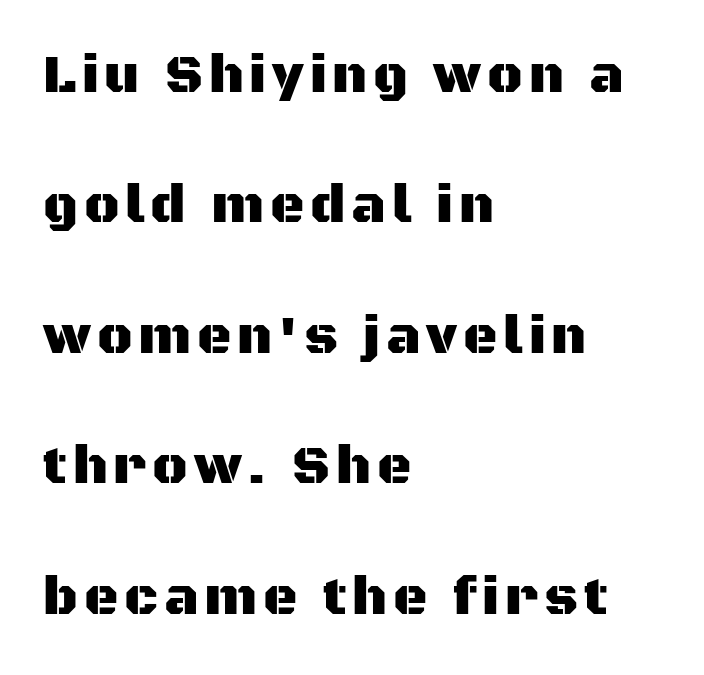
The image shows 53 px sans-serif type, upright; set left-aligned, loose line spacing (2.46x), not underlined; medium stroke contrast and a large x-height.
